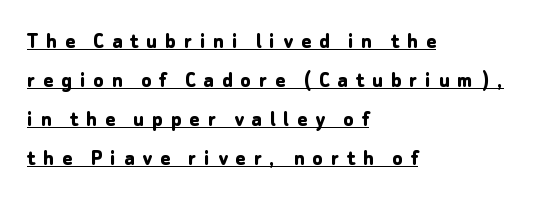
Every character sits straight up, as roman type does. Horizontally, the lines are justified to the leading edge only. How would I describe the line gaps? Plain and ordinary. Is the type bold? Yes — the strokes are clearly thick and heavy. Glyph-to-glyph distance is far greater than everyday printed text.
